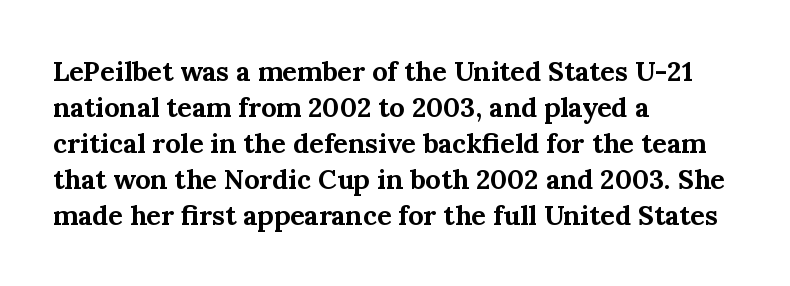
{"italic": "no", "bold": "yes", "underline": "no", "align": "left", "line_spacing": "normal", "line_spacing_ratio": 1.33, "letter_spacing": "normal", "letter_spacing_em": 0.0, "glyph_px": 27}
